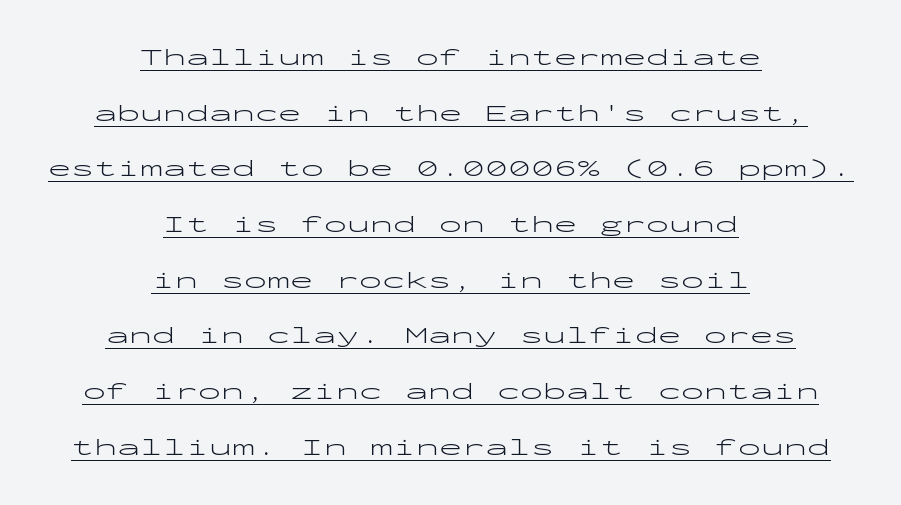
{"italic": "no", "bold": "no", "underline": "yes", "align": "center", "line_spacing": "loose", "line_spacing_ratio": 2.42, "letter_spacing": "normal", "letter_spacing_em": 0.0, "glyph_px": 23}
